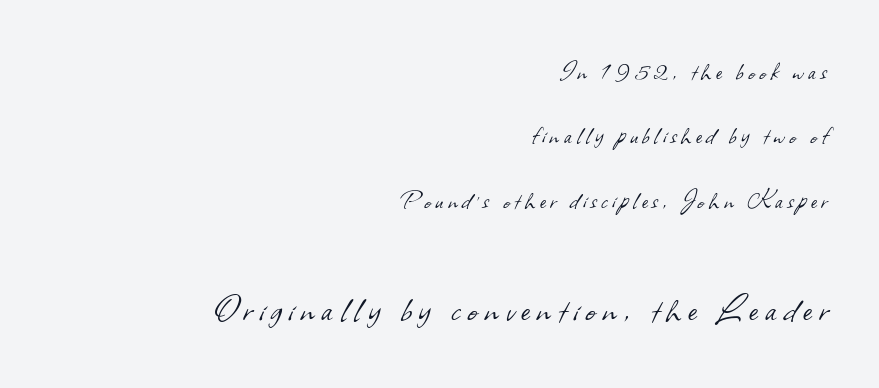
{"serif": "no", "bold": "no", "weight": "light", "width": "normal", "stroke_contrast": "low", "x_height": "small", "monospaced": "no", "underline": "no", "align": "right", "line_spacing": "loose", "line_spacing_ratio": 2.22, "larger_block": "second", "size_ratio": 1.48, "glyph_px": 43}
